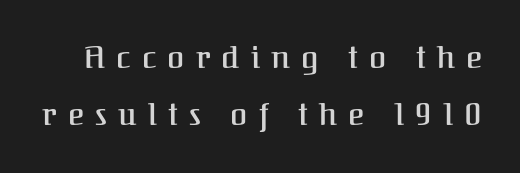
The image shows 31 px serif type, upright; set line spacing 1.84x, unusually wide letter spacing (+0.36 em), not underlined; medium stroke contrast and a medium x-height.
